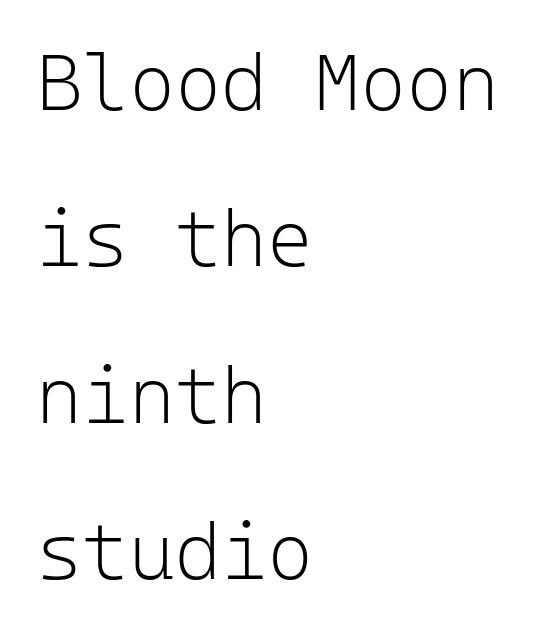
Q: Is the text bold? A: No.
Q: Is the text italic (slanted)? A: No, it is upright.
Q: Is the typeface a serif or a sans-serif typeface? A: Sans-serif.
Q: Is the text underlined? A: No.
Q: How is the paragraph aligned? A: Left-aligned.
Q: Is the spacing between letters normal or unusually wide? A: Normal.
Q: Is the spacing between lines tight, normal or loose? A: Loose.
Q: Width (condensed, normal, or wide)? A: Normal.
Q: Stroke contrast? A: Low.
Q: x-height? A: Medium.
Q: Monospaced? A: Yes.
